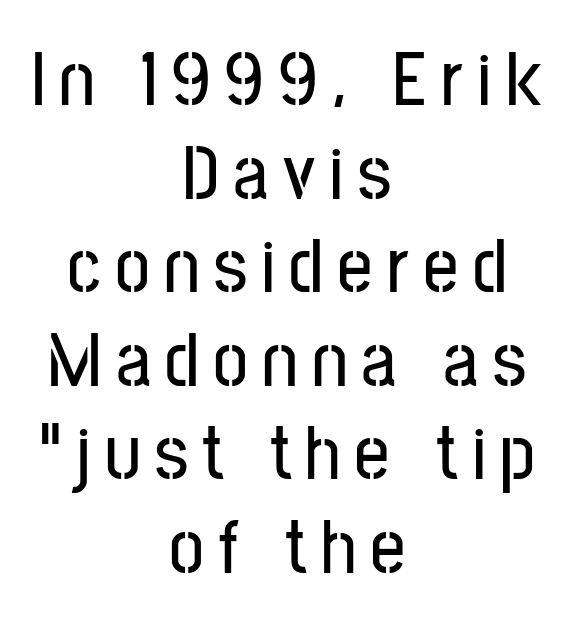
The image shows 78 px condensed sans-serif type, upright; set centered, line spacing 1.2x, not underlined; low stroke contrast and a medium x-height.
